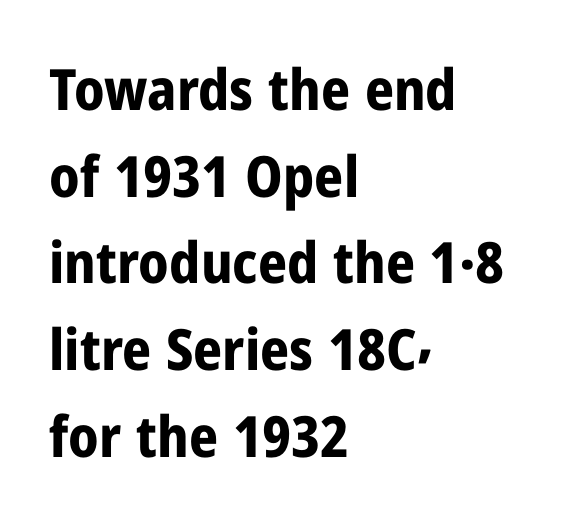
{"serif": "no", "italic": "no", "bold": "yes", "weight": "bold", "width": "condensed", "stroke_contrast": "low", "x_height": "medium", "monospaced": "no", "underline": "no", "align": "left", "line_spacing": "normal", "line_spacing_ratio": 1.52, "letter_spacing": "normal", "letter_spacing_em": 0.0, "glyph_px": 57}
